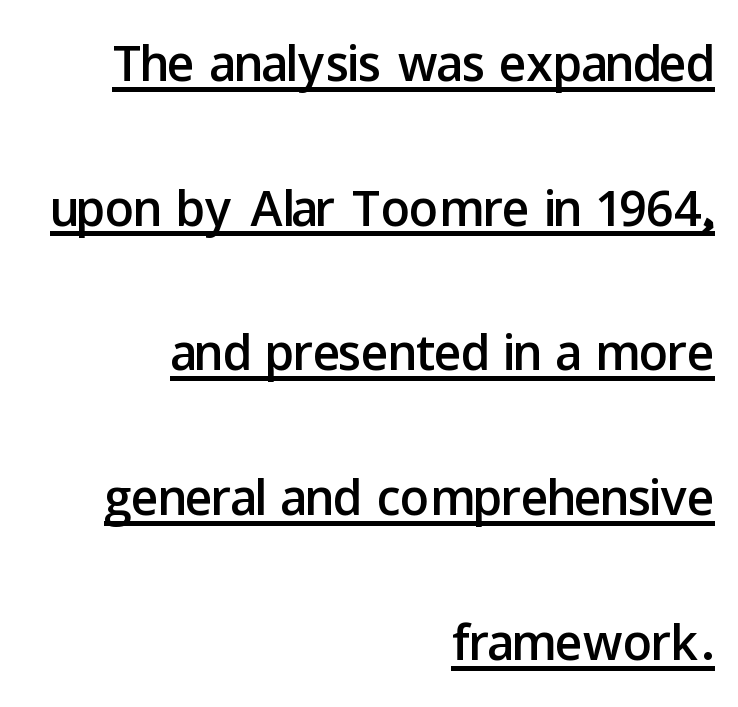
{"serif": "no", "italic": "no", "width": "normal", "stroke_contrast": "low", "x_height": "medium", "monospaced": "no", "underline": "yes", "align": "right", "line_spacing": "loose", "line_spacing_ratio": 2.01, "letter_spacing": "normal", "letter_spacing_em": 0.0, "glyph_px": 72}
